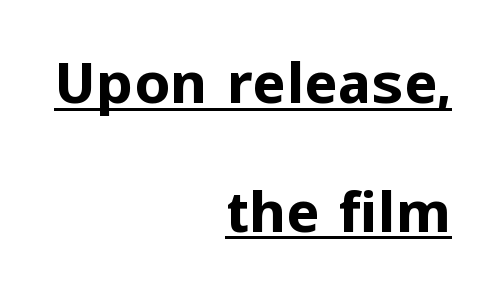
{"serif": "no", "italic": "no", "bold": "yes", "weight": "bold", "width": "normal", "stroke_contrast": "low", "x_height": "medium", "monospaced": "no", "underline": "yes", "align": "right", "line_spacing": "loose", "line_spacing_ratio": 2.26, "letter_spacing": "normal", "letter_spacing_em": 0.0, "glyph_px": 57}
